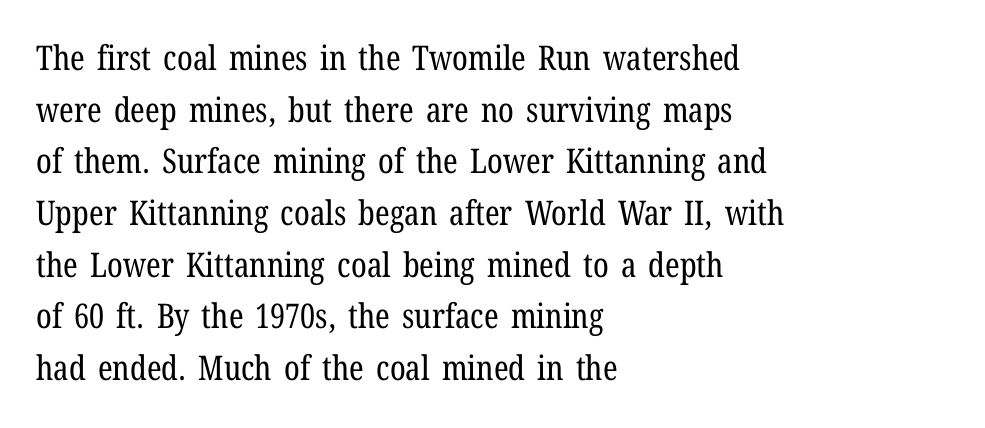
The image shows 34 px regular-weight, condensed serif type, upright; set left-aligned, normal line spacing (1.52x), normal letter spacing, not underlined; low stroke contrast and a medium x-height.
